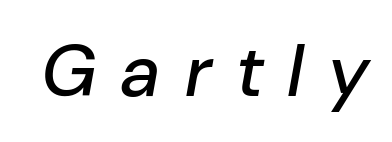
Q: Is the text italic (slanted)? A: Yes, it leans right by about 10 degrees.
Q: Is the text underlined? A: No.
Q: Is the spacing between letters normal or unusually wide? A: Unusually wide.
Q: Width (condensed, normal, or wide)? A: Normal.
Q: Stroke contrast? A: Low.
Q: x-height? A: Medium.
Q: Monospaced? A: No.
